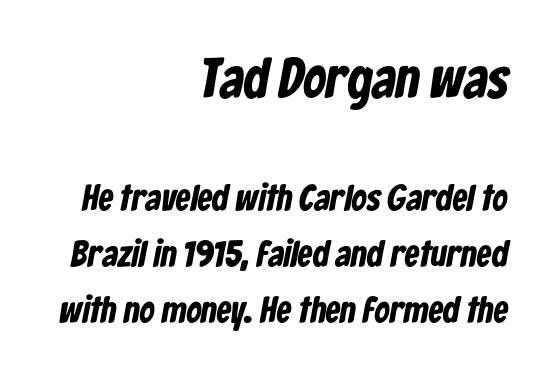
The image shows 56 px bold, condensed sans-serif type; set right-aligned, normal line spacing (1.52x), normal letter spacing, not underlined; the first (top) block is 1.51x larger; low stroke contrast and a medium x-height.
